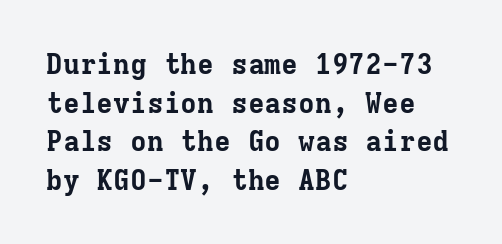
The image shows 28 px bold serif type, upright, monospaced; set left-aligned, normal line spacing (1.38x), normal letter spacing, not underlined; low stroke contrast and a medium x-height.
